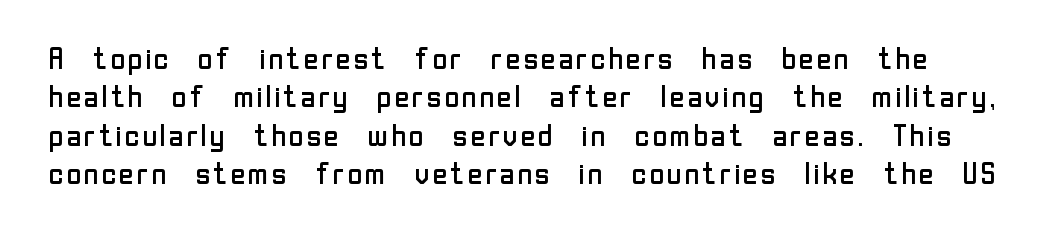
Posture: straight, roman, zero tilt. Honestly, there is no underline to notice here at all. Do the characters align in a grid? No, the font is proportional. These lines keep a tight, regular rhythm from letter to letter. Observe the absence of serifs on each vertical stroke in this sample.
